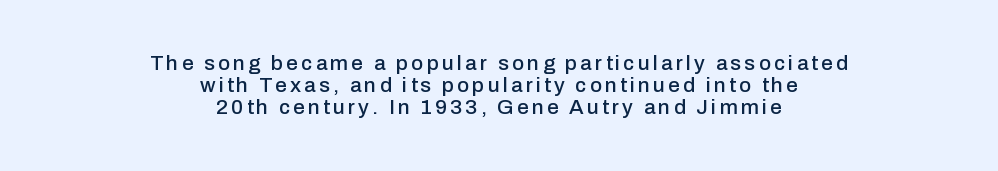
{"italic": "no", "underline": "no", "align": "center", "line_spacing": "tight", "line_spacing_ratio": 1.05, "glyph_px": 21}
